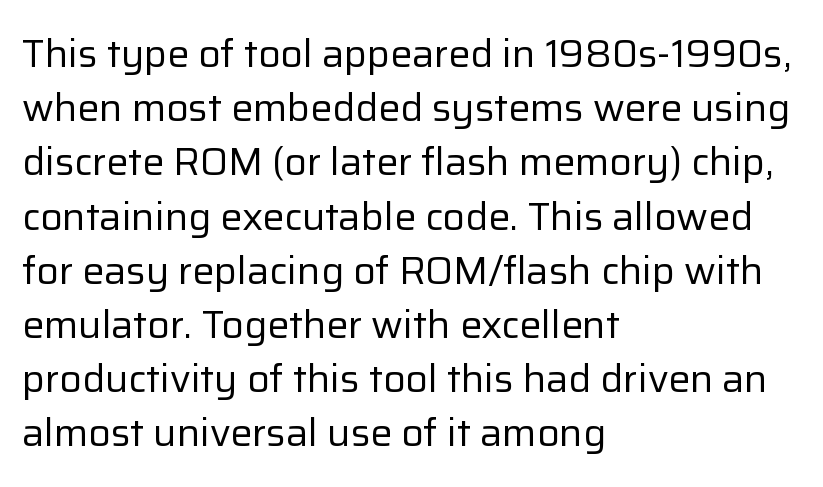
The image shows 39 px regular-weight sans-serif type, upright; set left-aligned, normal line spacing (1.39x), normal letter spacing, not underlined; low stroke contrast and a medium x-height.
